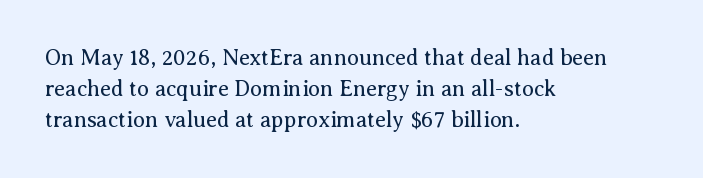
Every row of glyphs begins at an identical x-position on the left. The typesetting does not lean heavy: it is not bold. One glance says typical: line gaps are just what's usual. Underlining? Definitely not there.
